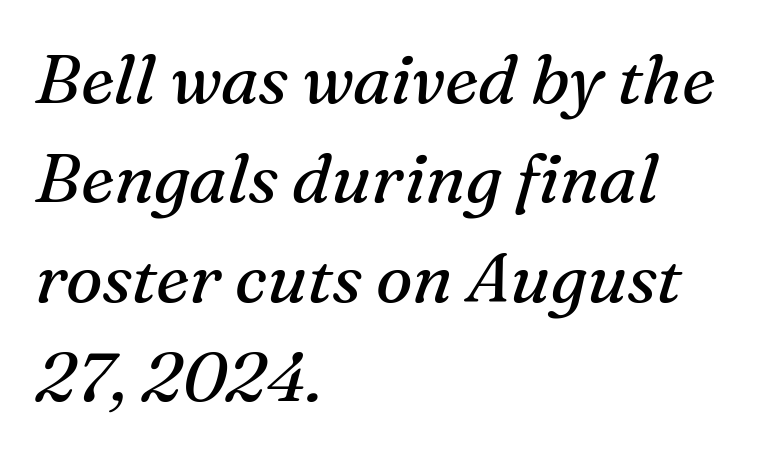
The image shows 69 px regular-weight serif type, italic (leaning right); set left-aligned, normal line spacing (1.44x), normal letter spacing, not underlined; medium stroke contrast and a medium x-height.
